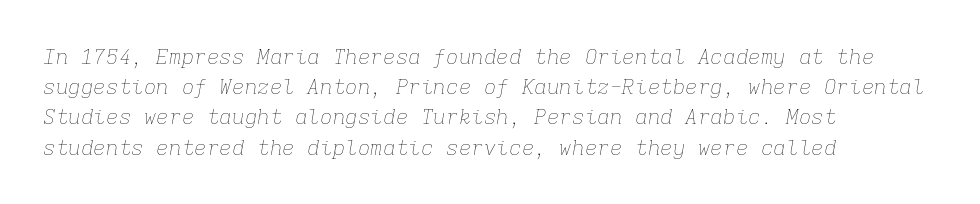
{"italic": "yes", "lean": "right", "slant_degrees": 9, "bold": "no", "underline": "no", "align": "left", "line_spacing": "normal", "line_spacing_ratio": 1.44, "letter_spacing": "normal", "letter_spacing_em": 0.0, "glyph_px": 21}
